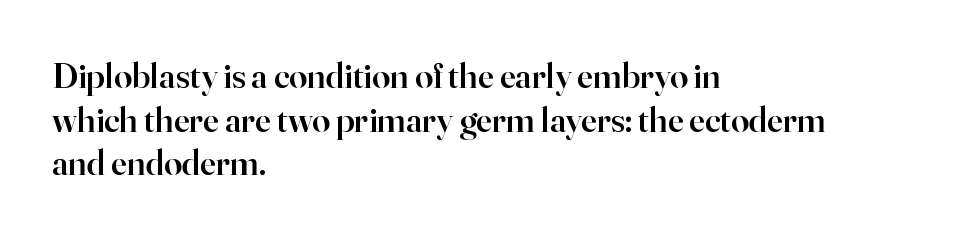
Typesetter's note: demi weight, one step under bold. The font's upright variant was chosen for this text. A typesetter would call this proportional, since set widths differ per character. This rendering leaves character spacing at its baseline value.
